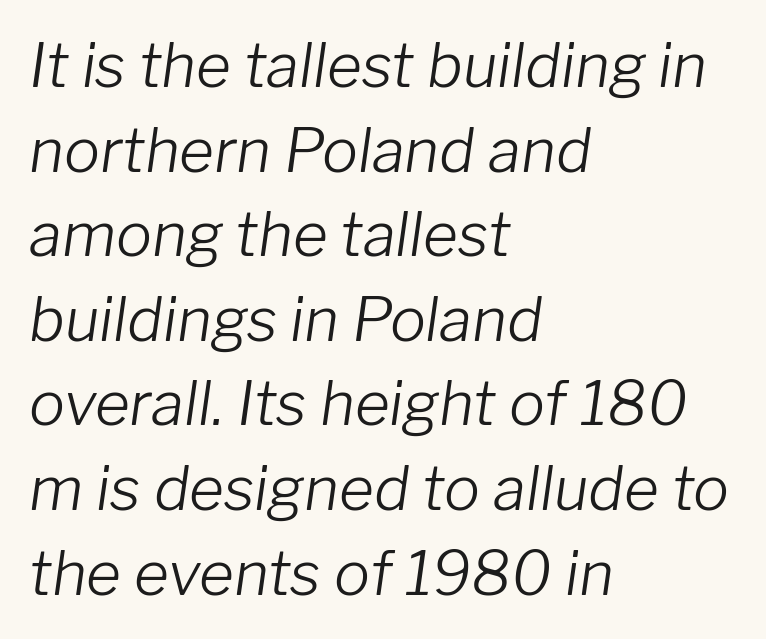
The image shows 60 px light type, italic (leaning right); set left-aligned, normal line spacing (1.41x), normal letter spacing, not underlined; low stroke contrast and a medium x-height.
